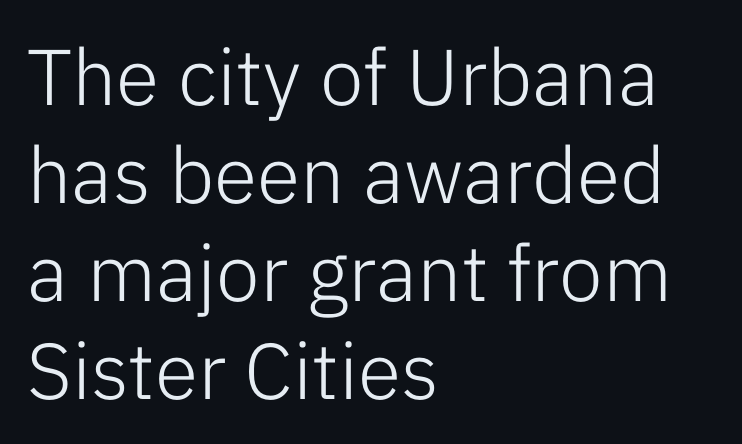
{"serif": "no", "italic": "no", "bold": "no", "weight": "light", "width": "normal", "stroke_contrast": "low", "x_height": "medium", "monospaced": "no", "underline": "no", "align": "left", "line_spacing_ratio": 1.24, "letter_spacing": "normal", "letter_spacing_em": 0.0, "glyph_px": 79}
